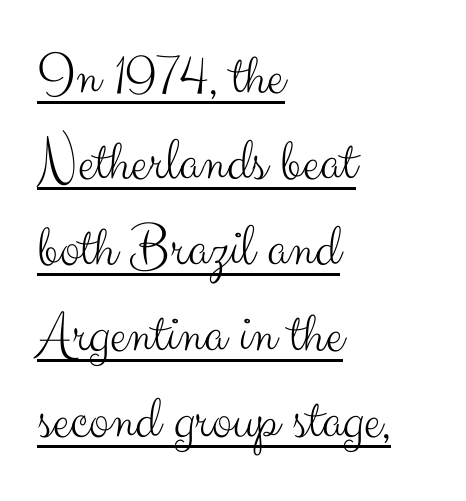
The image shows 61 px light sans-serif type; set left-aligned, normal line spacing (1.41x), normal letter spacing, underlined; medium stroke contrast and a small x-height.
